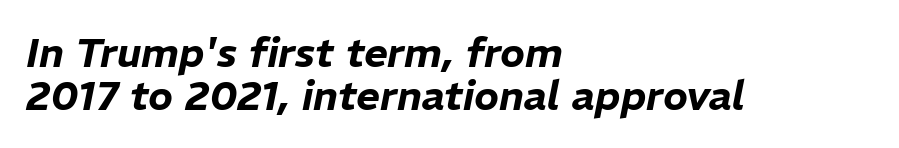
Baseline-to-baseline distance is barely more than the letter height. The typography opts for an oblique posture over an upright one. The letters advance in unequal steps, a hallmark of proportional type. Glyph-to-glyph distance matches everyday printed text.
